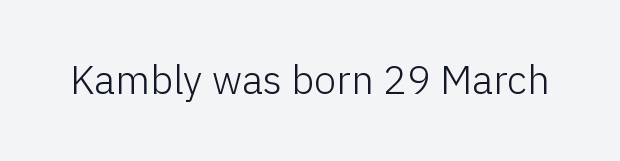
Do the characters align in a grid? No, the font is proportional. The letterforms sit shoulder to shoulder at normal distance. The typeface chosen for these lines omits serifs. Check the space under the baseline: it is left empty. Vertical stems look standard width or narrower in stroke. Designer's note — italics off, roman on.
